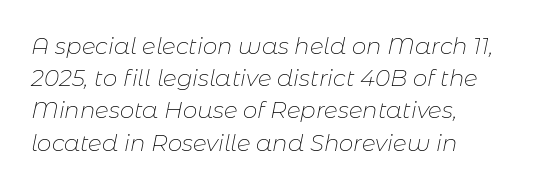
Q: Is the text bold? A: No.
Q: Is the text italic (slanted)? A: Yes, it leans right by about 11 degrees.
Q: Is the text underlined? A: No.
Q: How is the paragraph aligned? A: Left-aligned.
Q: Is the spacing between letters normal or unusually wide? A: Normal.
Q: Is the spacing between lines tight, normal or loose? A: Normal.
